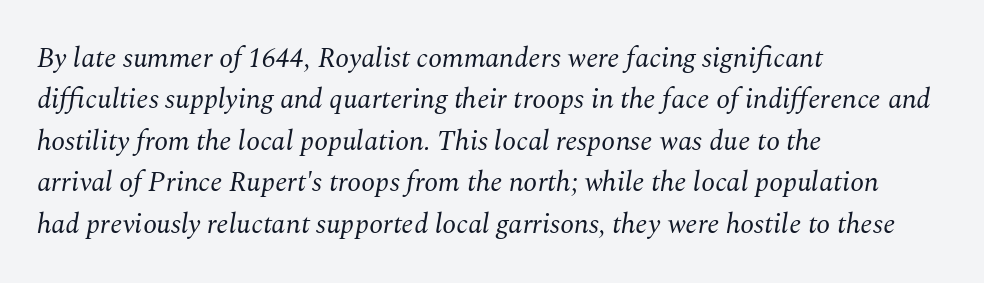
{"serif": "yes", "italic": "yes", "lean": "right", "slant_degrees": 10, "bold": "no", "weight": "regular", "width": "normal", "stroke_contrast": "medium", "x_height": "medium", "monospaced": "no", "underline": "no", "align": "left", "line_spacing": "normal", "line_spacing_ratio": 1.48, "letter_spacing": "normal", "letter_spacing_em": 0.0, "glyph_px": 28}
